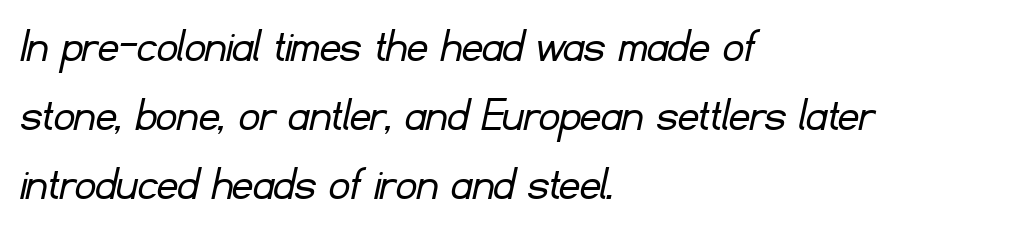
{"serif": "no", "bold": "no", "weight": "light", "width": "normal", "stroke_contrast": "low", "x_height": "small", "monospaced": "no", "underline": "no", "align": "left", "line_spacing": "normal", "line_spacing_ratio": 1.35, "letter_spacing": "normal", "letter_spacing_em": 0.0, "glyph_px": 51}
